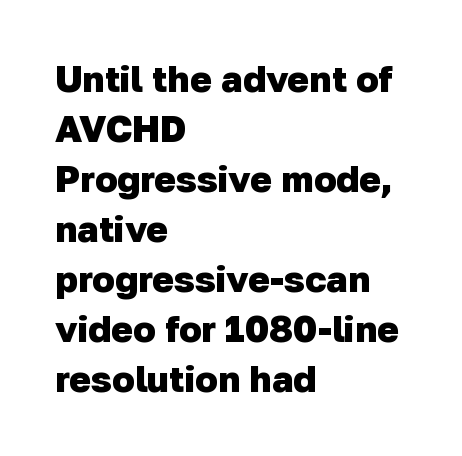
The image shows 37 px heavy sans-serif type; set left-aligned, normal line spacing (1.35x), normal letter spacing, not underlined; low stroke contrast and a medium x-height.
